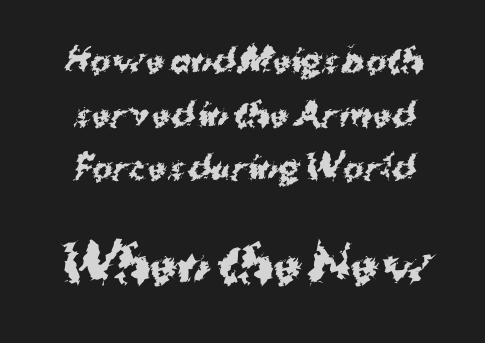
The image shows 47 px bold sans-serif type; set line spacing 1.73x, normal letter spacing, not underlined; the second (bottom) block is 1.52x larger; medium stroke contrast and a medium x-height.
